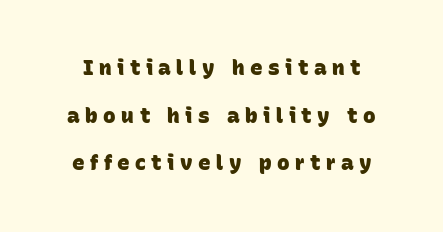
The image shows 21 px bold type; set loose line spacing (2.27x), unusually wide letter spacing (+0.26 em), not underlined.
